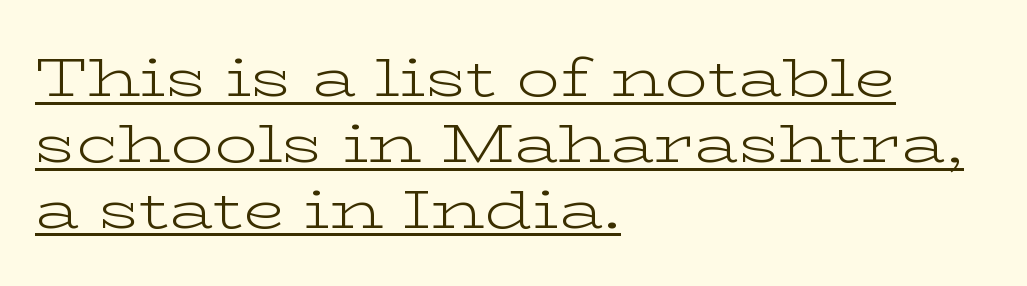
{"serif": "yes", "italic": "no", "bold": "no", "weight": "light", "width": "wide", "stroke_contrast": "low", "x_height": "medium", "monospaced": "no", "underline": "yes", "align": "left", "line_spacing_ratio": 1.22, "letter_spacing": "normal", "letter_spacing_em": 0.0, "glyph_px": 54}
